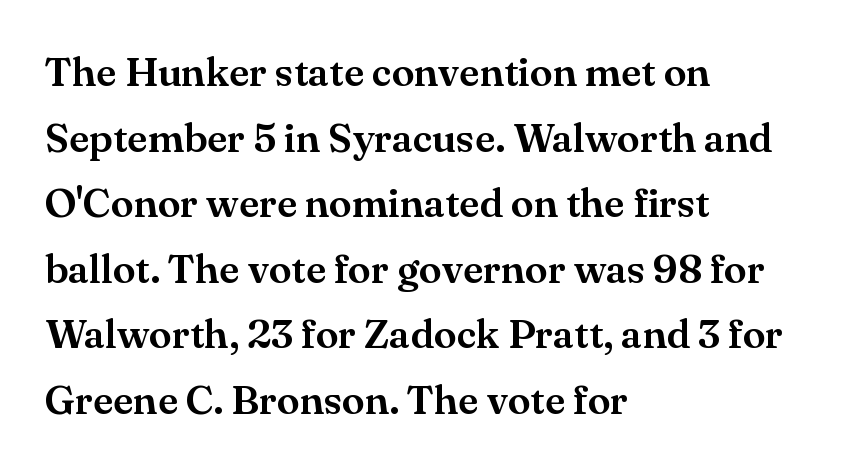
Q: Is the text italic (slanted)? A: No, it is upright.
Q: Is the typeface a serif or a sans-serif typeface? A: Serif.
Q: Is the text underlined? A: No.
Q: How is the paragraph aligned? A: Left-aligned.
Q: Is the spacing between letters normal or unusually wide? A: Normal.
Q: Is the spacing between lines tight, normal or loose? A: Normal.
Q: Width (condensed, normal, or wide)? A: Normal.
Q: Stroke contrast? A: Medium.
Q: x-height? A: Small.
Q: Monospaced? A: No.
